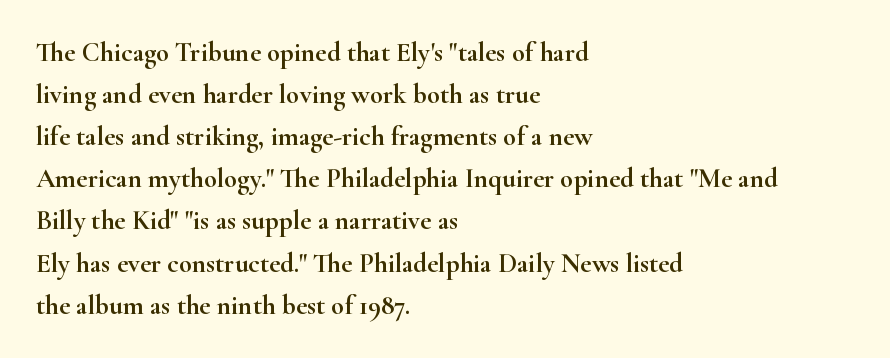
{"italic": "no", "underline": "no", "align": "left", "line_spacing": "normal", "line_spacing_ratio": 1.56, "letter_spacing": "normal", "letter_spacing_em": 0.0, "glyph_px": 27}
